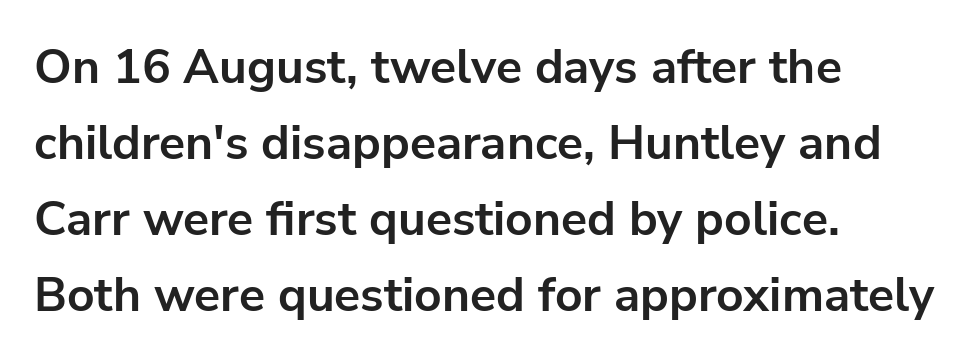
Q: Is the text bold? A: Yes.
Q: Is the text italic (slanted)? A: No, it is upright.
Q: Is the typeface a serif or a sans-serif typeface? A: Sans-serif.
Q: Is the text underlined? A: No.
Q: How is the paragraph aligned? A: Left-aligned.
Q: Is the spacing between letters normal or unusually wide? A: Normal.
Q: Is the spacing between lines tight, normal or loose? A: Normal.
Q: Width (condensed, normal, or wide)? A: Normal.
Q: Stroke contrast? A: Low.
Q: x-height? A: Medium.
Q: Monospaced? A: No.
